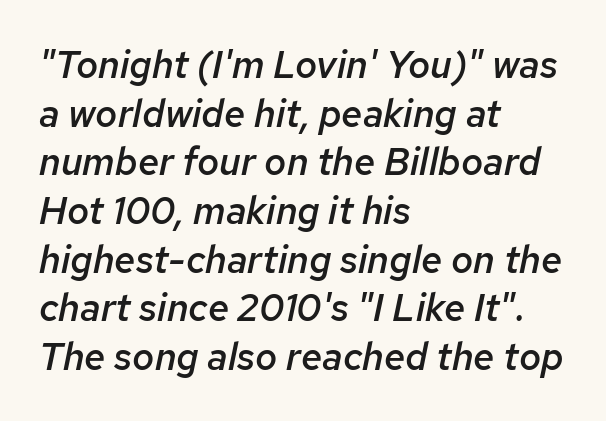
{"italic": "yes", "lean": "right", "slant_degrees": 12, "bold": "semi", "weight": "semibold", "width": "normal", "stroke_contrast": "low", "x_height": "medium", "monospaced": "no", "underline": "no", "align": "left", "line_spacing": "normal", "line_spacing_ratio": 1.28, "letter_spacing": "normal", "letter_spacing_em": 0.0, "glyph_px": 38}
